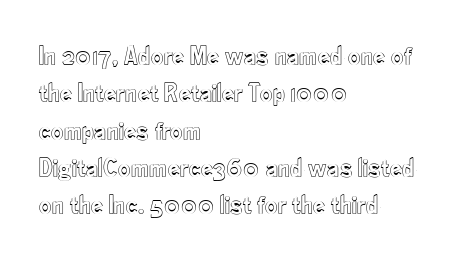
Normally led — the rows are evenly, conventionally spaced. Letter spacing: default. This is the regular roman posture of the typeface. Clear beneath every line of the passage. This rendering uses left alignment, leaving the right contour irregular.
